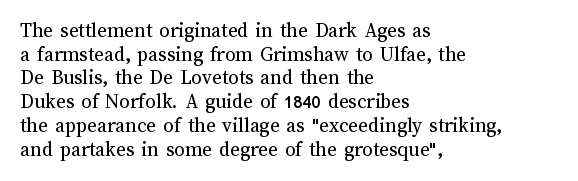
{"italic": "no", "bold": "no", "underline": "no", "align": "left", "line_spacing": "tight", "line_spacing_ratio": 1.13, "letter_spacing": "normal", "letter_spacing_em": 0.0, "glyph_px": 21}
